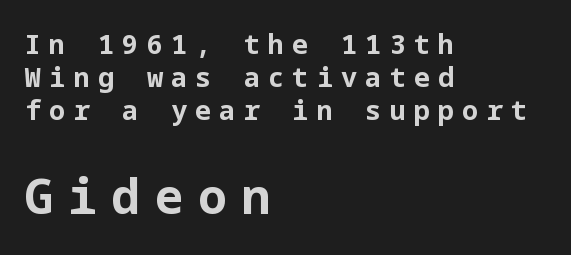
Q: Is the text bold? A: Yes.
Q: Is the text italic (slanted)? A: No, it is upright.
Q: Is the typeface a serif or a sans-serif typeface? A: Sans-serif.
Q: Is the text underlined? A: No.
Q: How is the paragraph aligned? A: Left-aligned.
Q: Is the spacing between letters normal or unusually wide? A: Unusually wide.
Q: Which block of text is set in a larger size, the first (top) or the second (bottom)? A: The second (bottom) one.
Q: Width (condensed, normal, or wide)? A: Normal.
Q: Stroke contrast? A: Low.
Q: x-height? A: Medium.
